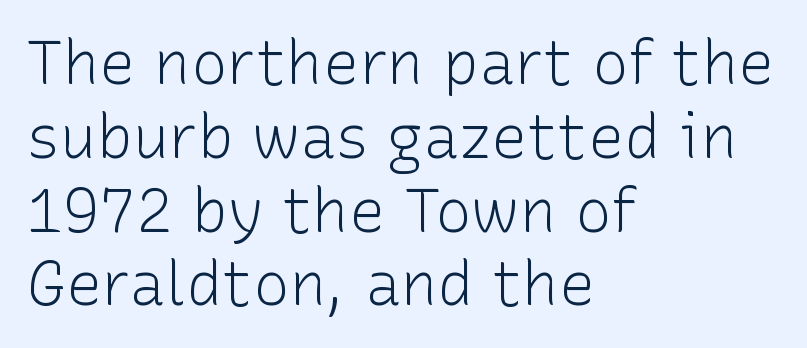
You could not count columns in this text — the font is proportionally spaced. Think standard paragraph weight, or any step lighter than that. I'd call this a sans setting — the letters go barefoot. Leftover space on each line is placed entirely after the last word.
